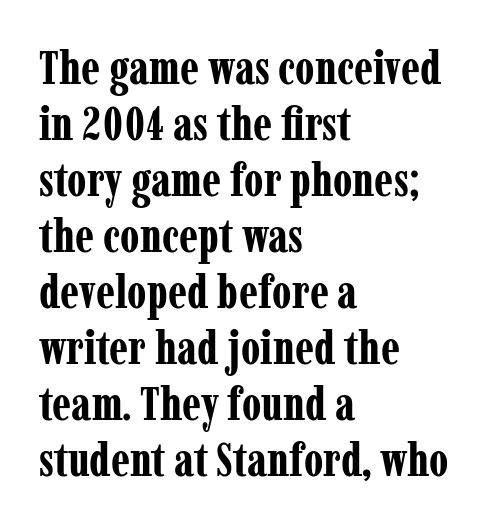
The image shows 47 px bold, condensed serif type, upright; set left-aligned, line spacing 1.19x, normal letter spacing, not underlined; low stroke contrast and a medium x-height.
